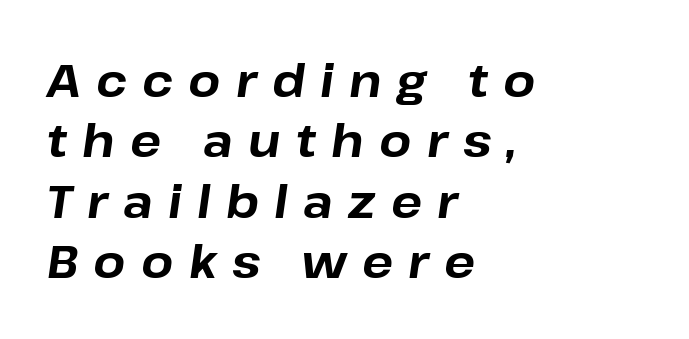
Q: Is the text bold? A: Yes.
Q: Is the text italic (slanted)? A: Yes, it leans right by about 8 degrees.
Q: Is the text underlined? A: No.
Q: How is the paragraph aligned? A: Left-aligned.
Q: Is the spacing between letters normal or unusually wide? A: Unusually wide.
Q: Is the spacing between lines tight, normal or loose? A: Normal.
Q: Width (condensed, normal, or wide)? A: Normal.
Q: Stroke contrast? A: Low.
Q: x-height? A: Medium.
Q: Monospaced? A: No.
